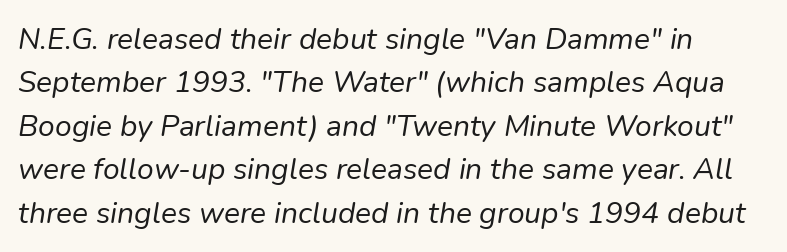
Q: Is the text bold? A: No.
Q: Is the text italic (slanted)? A: Yes, it leans right by about 9 degrees.
Q: Is the text underlined? A: No.
Q: How is the paragraph aligned? A: Left-aligned.
Q: Is the spacing between letters normal or unusually wide? A: Normal.
Q: Is the spacing between lines tight, normal or loose? A: Normal.
Q: Width (condensed, normal, or wide)? A: Normal.
Q: Stroke contrast? A: Low.
Q: x-height? A: Medium.
Q: Monospaced? A: No.
